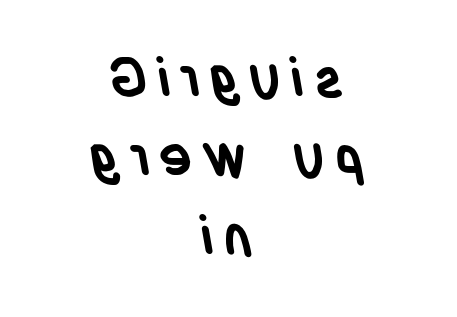
The image shows 56 px semibold, condensed sans-serif type; set centered, normal line spacing (1.41x), not underlined; low stroke contrast and a large x-height.
